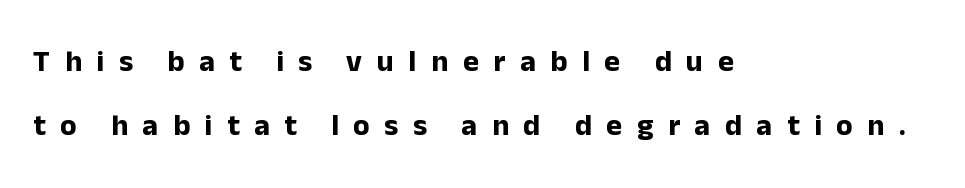
{"serif": "no", "italic": "no", "bold": "yes", "weight": "bold", "width": "normal", "stroke_contrast": "low", "x_height": "medium", "monospaced": "no", "underline": "no", "align": "left", "line_spacing": "loose", "line_spacing_ratio": 2.14, "letter_spacing": "wide", "letter_spacing_em": 0.49, "glyph_px": 30}
